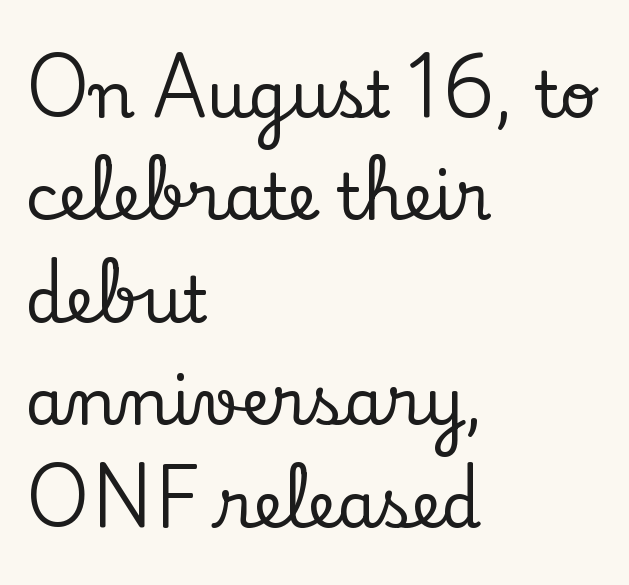
The specimen reads as upright at a glance. The rows are spaced the way most documents space them. The baseline area is clear. You could call the tracking neutral — neither tight nor loose.
